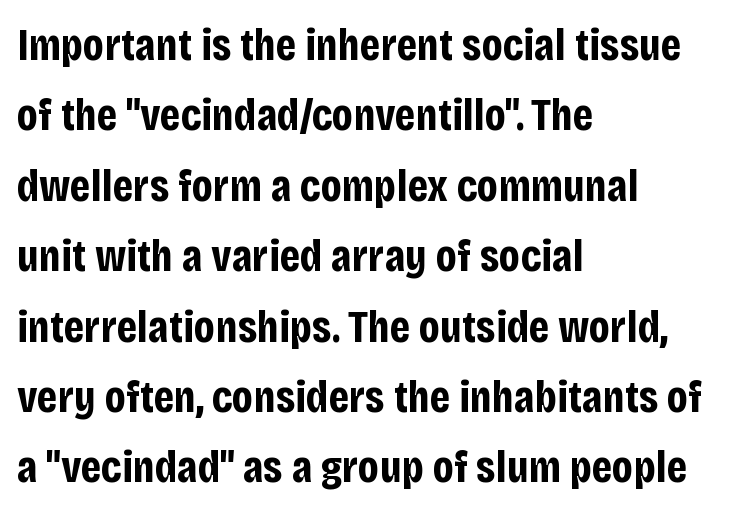
Beneath every word, the page is bare. Do the characters align in a grid? No, the font is proportional. A typesetter would label this face a sans. The type sits square on the baseline with zero lean.
